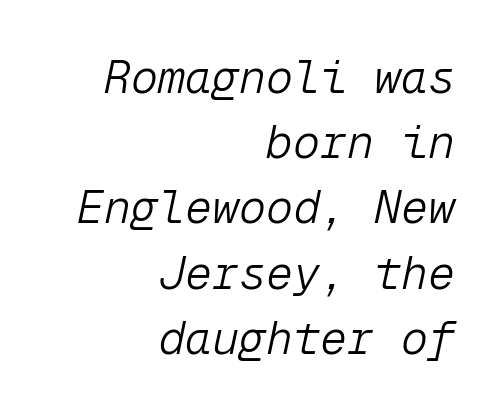
Q: Is the text bold? A: No.
Q: Is the text italic (slanted)? A: Yes, it leans right by about 12 degrees.
Q: Is the text underlined? A: No.
Q: How is the paragraph aligned? A: Right-aligned.
Q: Is the spacing between letters normal or unusually wide? A: Normal.
Q: Is the spacing between lines tight, normal or loose? A: Normal.
Q: Width (condensed, normal, or wide)? A: Normal.
Q: Stroke contrast? A: Low.
Q: x-height? A: Medium.
Q: Monospaced? A: Yes.
